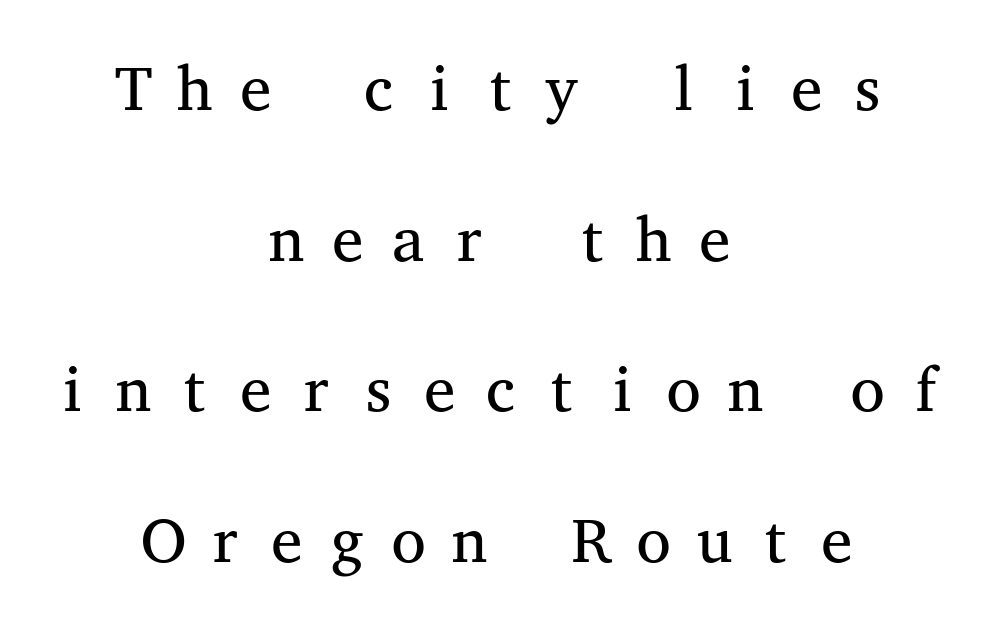
The image shows 63 px regular-weight, wide serif type, upright, monospaced; set centered, loose line spacing (2.39x), not underlined; medium stroke contrast and a medium x-height.
